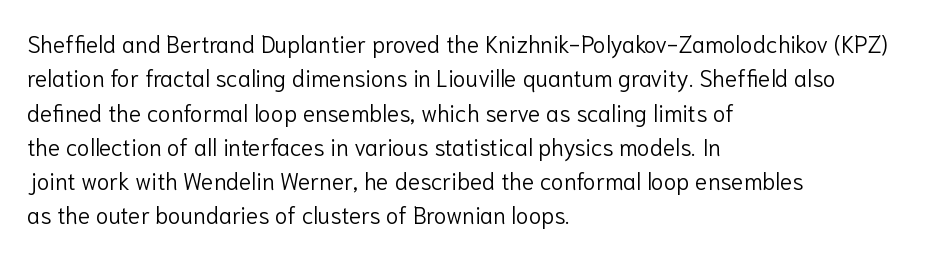
{"italic": "no", "bold": "no", "underline": "no", "align": "left", "line_spacing": "normal", "line_spacing_ratio": 1.49, "letter_spacing": "normal", "letter_spacing_em": 0.0, "glyph_px": 23}
